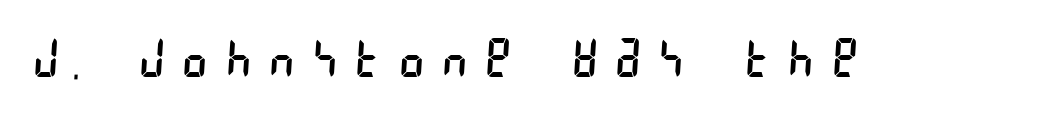
The image shows 51 px regular-weight, condensed sans-serif type; set unusually wide letter spacing (+0.38 em), not underlined; low stroke contrast and a large x-height.
